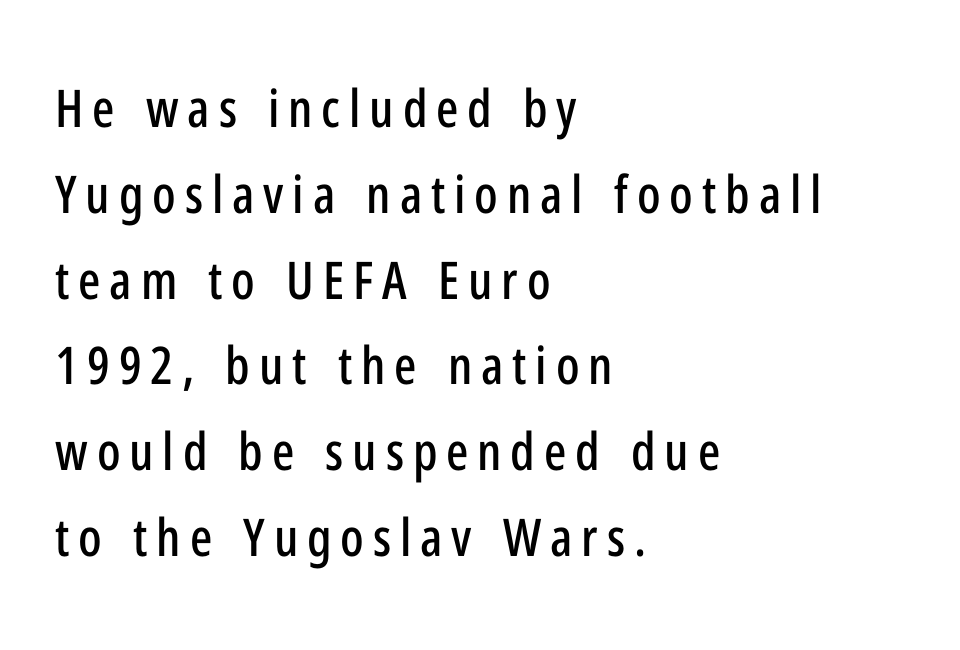
{"serif": "no", "italic": "no", "width": "condensed", "stroke_contrast": "low", "x_height": "medium", "monospaced": "no", "underline": "no", "align": "left", "line_spacing": "normal", "line_spacing_ratio": 1.65, "glyph_px": 52}
